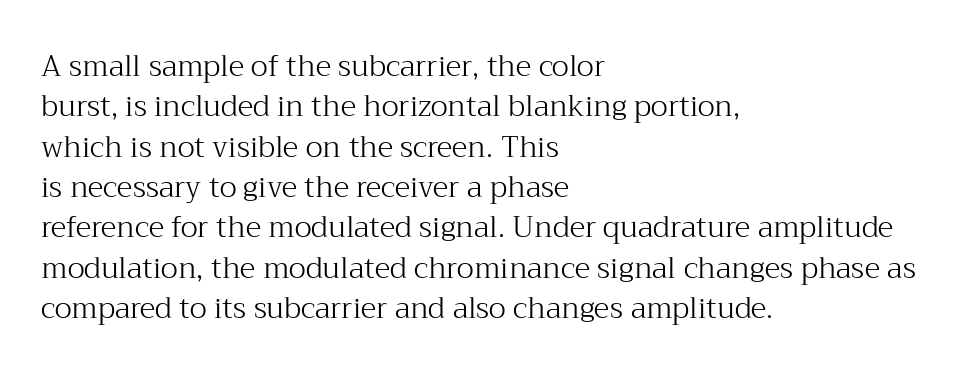
Q: Is the text bold? A: No.
Q: Is the text italic (slanted)? A: No, it is upright.
Q: Is the typeface a serif or a sans-serif typeface? A: Serif.
Q: Is the text underlined? A: No.
Q: How is the paragraph aligned? A: Left-aligned.
Q: Is the spacing between letters normal or unusually wide? A: Normal.
Q: Is the spacing between lines tight, normal or loose? A: Normal.
Q: Width (condensed, normal, or wide)? A: Normal.
Q: Stroke contrast? A: Medium.
Q: x-height? A: Medium.
Q: Monospaced? A: No.
